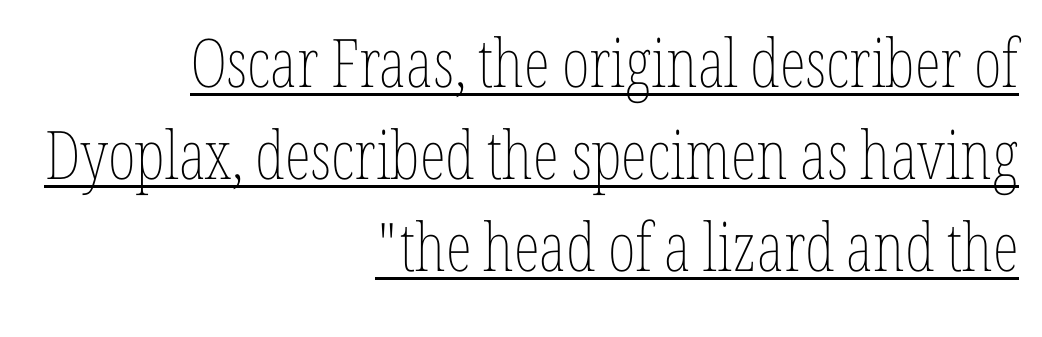
The image shows 67 px thin, condensed type, upright; set right-aligned, normal line spacing (1.37x), normal letter spacing, underlined; low stroke contrast and a medium x-height.
